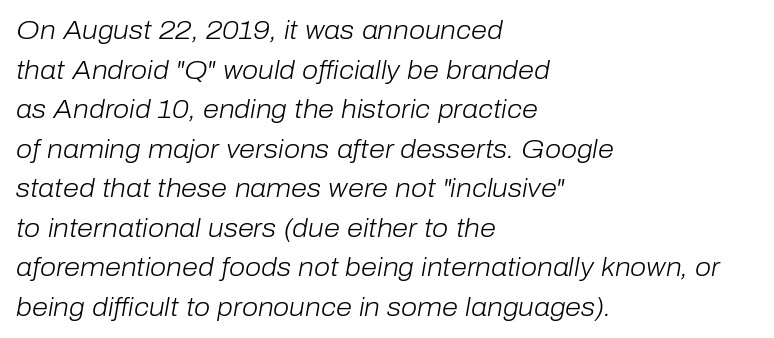
The image shows 26 px text type, italic (leaning right); set left-aligned, normal line spacing (1.52x), normal letter spacing, not underlined.
